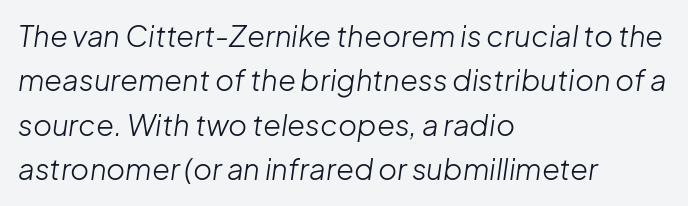
Q: Is the text bold? A: No.
Q: Is the text italic (slanted)? A: Yes, it leans right by about 8 degrees.
Q: Is the text underlined? A: No.
Q: How is the paragraph aligned? A: Left-aligned.
Q: Is the spacing between letters normal or unusually wide? A: Normal.
Q: Is the spacing between lines tight, normal or loose? A: Normal.
Q: Width (condensed, normal, or wide)? A: Normal.
Q: Stroke contrast? A: Low.
Q: x-height? A: Medium.
Q: Monospaced? A: No.
